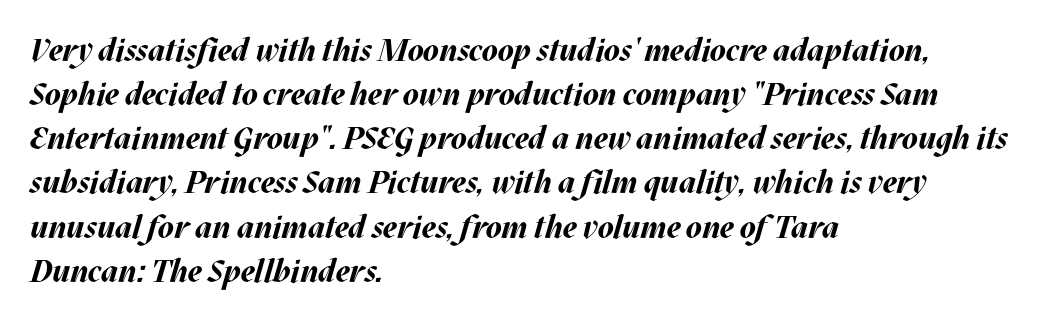
The image shows 32 px bold type, italic (leaning right); set left-aligned, normal line spacing (1.38x), normal letter spacing, not underlined; medium stroke contrast and a large x-height.
